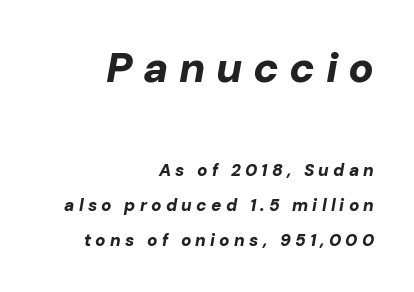
Q: Is the text bold? A: Yes.
Q: Is the text italic (slanted)? A: Yes, it leans right by about 10 degrees.
Q: Is the text underlined? A: No.
Q: How is the paragraph aligned? A: Right-aligned.
Q: Is the spacing between letters normal or unusually wide? A: Unusually wide.
Q: Is the spacing between lines tight, normal or loose? A: Loose.
Q: Which block of text is set in a larger size, the first (top) or the second (bottom)? A: The first (top) one.
Q: Width (condensed, normal, or wide)? A: Normal.
Q: Stroke contrast? A: Low.
Q: x-height? A: Medium.
Q: Monospaced? A: No.
